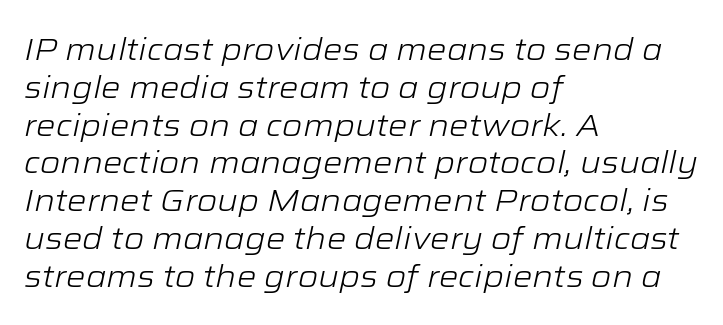
The image shows 31 px light, wide type, italic (leaning right); set left-aligned, line spacing 1.22x, normal letter spacing, not underlined; low stroke contrast and a medium x-height.
